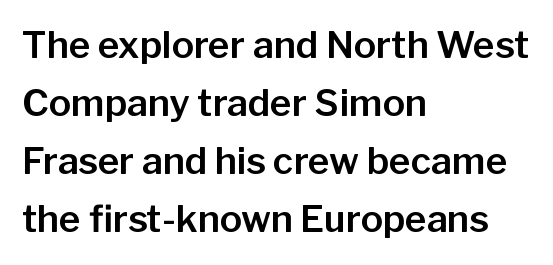
Students, observe: this is what conventionally led text looks like. Regarding serifs, this sample does without them. Each line starts at the same left margin while the right side varies. Just letters on the line, the space beneath them empty.
